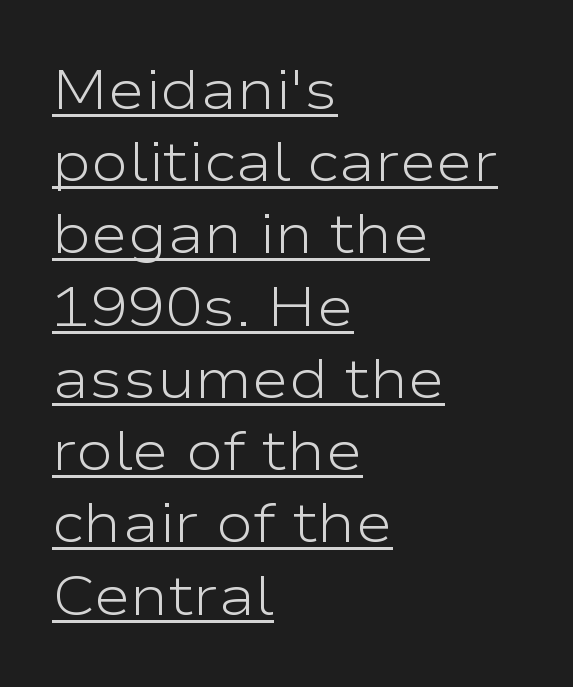
Q: Is the text bold? A: No.
Q: Is the text italic (slanted)? A: No, it is upright.
Q: Is the typeface a serif or a sans-serif typeface? A: Sans-serif.
Q: Is the text underlined? A: Yes.
Q: How is the paragraph aligned? A: Left-aligned.
Q: Is the spacing between letters normal or unusually wide? A: Normal.
Q: Is the spacing between lines tight, normal or loose? A: Normal.
Q: Width (condensed, normal, or wide)? A: Wide.
Q: Stroke contrast? A: Low.
Q: x-height? A: Medium.
Q: Monospaced? A: No.
